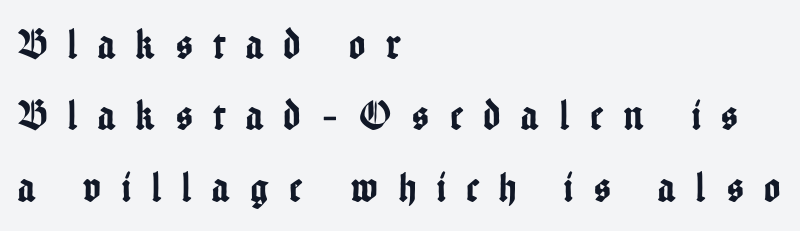
Q: Is the text italic (slanted)? A: No, it is upright.
Q: Is the typeface a serif or a sans-serif typeface? A: Sans-serif.
Q: Is the text underlined? A: No.
Q: How is the paragraph aligned? A: Left-aligned.
Q: Is the spacing between letters normal or unusually wide? A: Unusually wide.
Q: Is the spacing between lines tight, normal or loose? A: Normal.
Q: Width (condensed, normal, or wide)? A: Condensed.
Q: Stroke contrast? A: Low.
Q: x-height? A: Medium.
Q: Monospaced? A: No.
